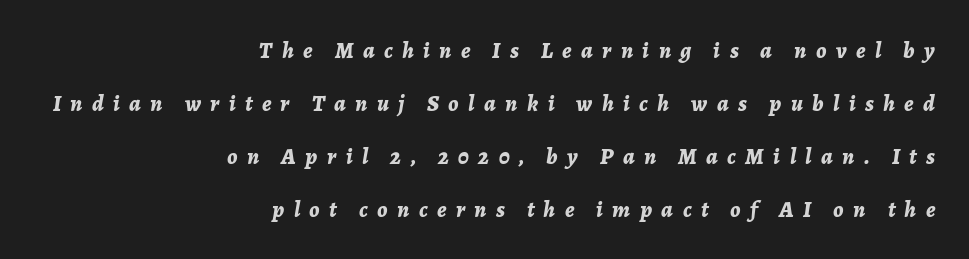
{"italic": "yes", "lean": "right", "slant_degrees": 7, "bold": "yes", "underline": "no", "align": "right", "line_spacing": "loose", "line_spacing_ratio": 2.3, "letter_spacing": "wide", "letter_spacing_em": 0.41, "glyph_px": 23}
